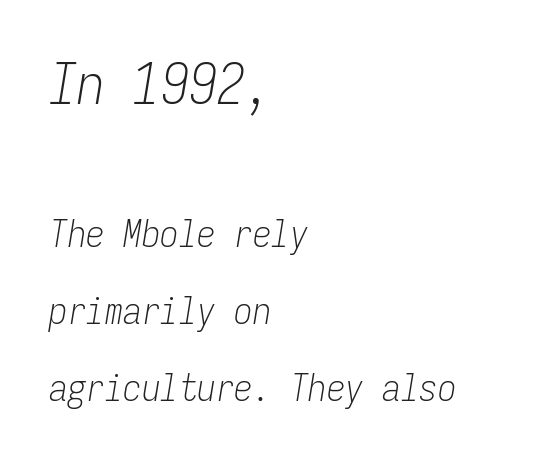
The image shows 56 px light, condensed type, italic (leaning right), monospaced; set left-aligned, loose line spacing (2.09x), normal letter spacing, not underlined; the first (top) block is 1.51x larger; low stroke contrast and a medium x-height.
